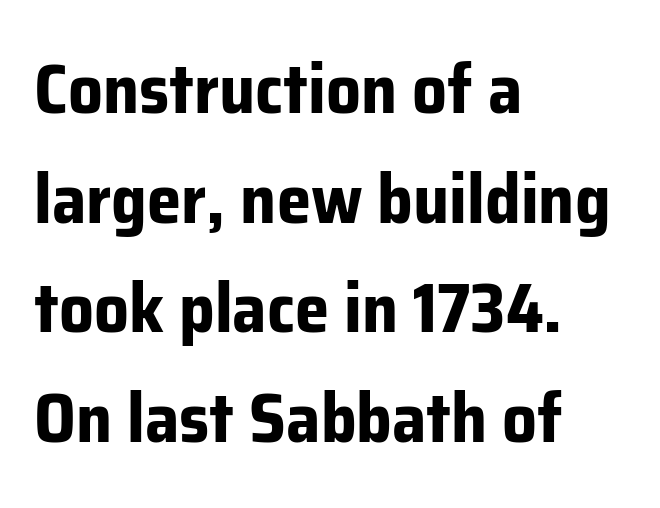
The image shows 69 px bold sans-serif type, upright; set left-aligned, normal line spacing (1.59x), normal letter spacing, not underlined; low stroke contrast and a medium x-height.
